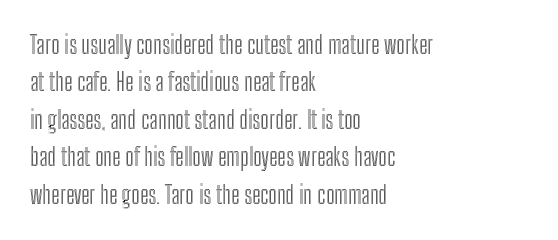
{"italic": "no", "underline": "no", "align": "left", "line_spacing": "normal", "line_spacing_ratio": 1.56, "letter_spacing": "normal", "letter_spacing_em": 0.0, "glyph_px": 24}
